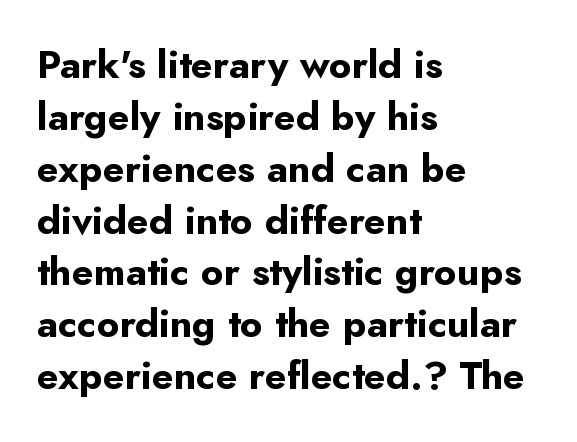
The image shows 39 px bold sans-serif type, upright; set left-aligned, normal line spacing (1.33x), normal letter spacing, not underlined; low stroke contrast and a small x-height.
